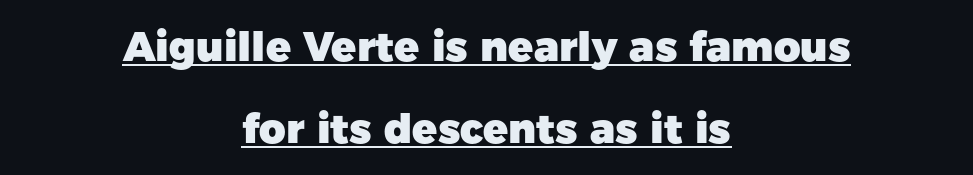
You can see a thin bar hugging the bottom of the glyphs. Observe the absence of serifs on each vertical stroke in this sample. Here the designer chose a conventional face with non-uniform glyph widths. A centered setting, common on invitations and titles, is used for this passage.
